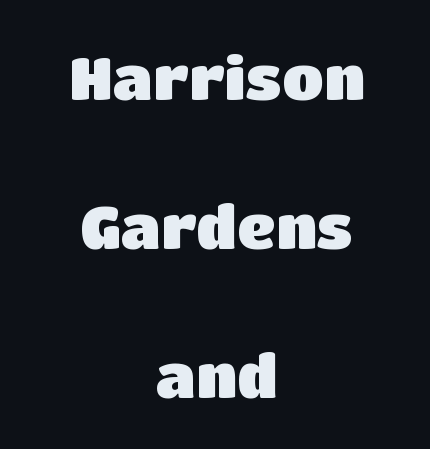
Lines of text with bare space underneath. Default kerning and tracking; the words read as compact shapes. How would I describe the line gaps? Wide and relaxed. This sample uses an upright cut, with every glyph sitting square on the baseline. Strong, thick strokes mark this as bold type. The face used here is proportionally spaced, like ordinary book or web type.
